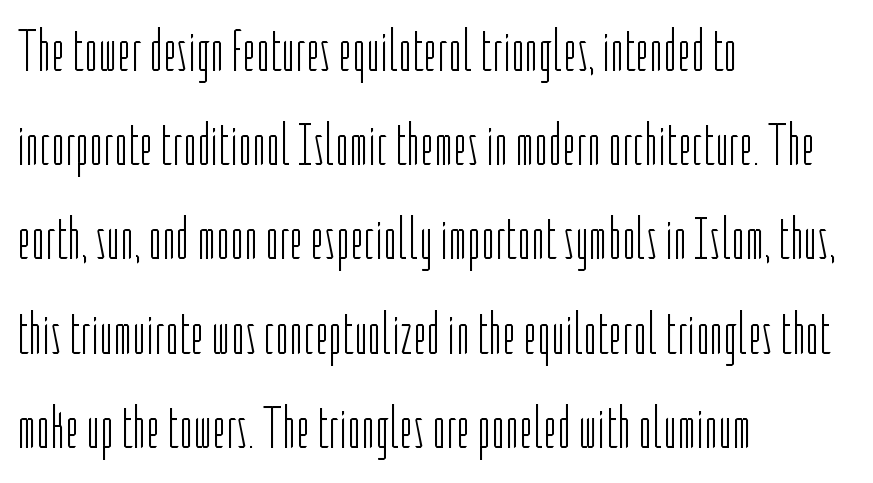
{"serif": "no", "italic": "no", "bold": "no", "weight": "light", "width": "condensed", "stroke_contrast": "low", "x_height": "medium", "monospaced": "no", "underline": "no", "align": "left", "line_spacing": "normal", "line_spacing_ratio": 1.57, "letter_spacing": "normal", "letter_spacing_em": 0.0, "glyph_px": 60}
